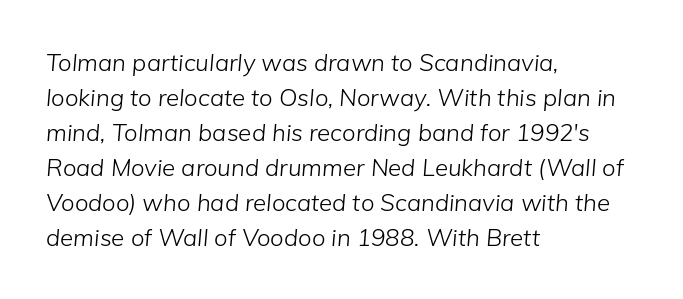
No extra tracking has been applied to these lines. Rows of type keep a routine distance in the vertical direction. There's an unmistakable incline to the writing here. Words float on clear page, feet unadorned. Typeset ragged right — the left edge is the straight one.
